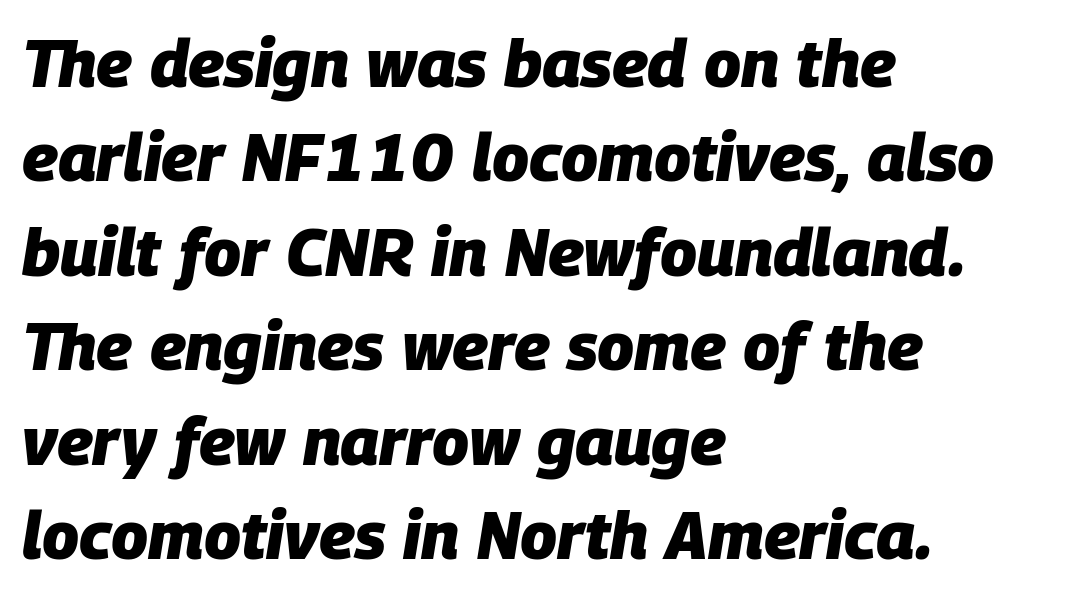
{"italic": "yes", "lean": "right", "slant_degrees": 9, "bold": "yes", "weight": "heavy", "width": "normal", "stroke_contrast": "low", "x_height": "large", "monospaced": "no", "underline": "no", "align": "left", "line_spacing": "normal", "line_spacing_ratio": 1.41, "letter_spacing": "normal", "letter_spacing_em": 0.0, "glyph_px": 67}
